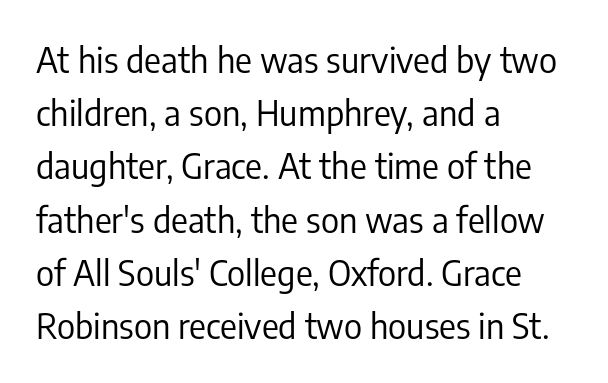
The image shows 35 px regular-weight, condensed sans-serif type, upright; set left-aligned, normal line spacing (1.52x), normal letter spacing, not underlined; low stroke contrast and a medium x-height.
